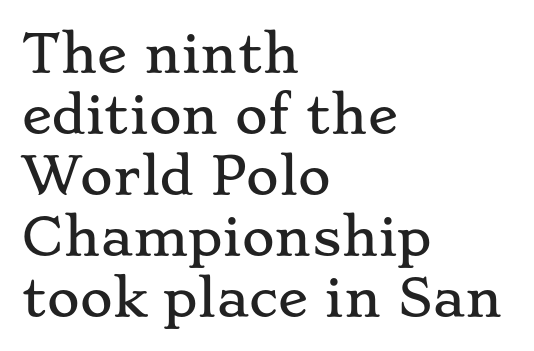
The face used here is proportionally spaced, like ordinary book or web type. A roman cut, with each character standing at attention. Each line starts at the same left margin while the right side varies. Quick note: underline off. What stands out about the letter spacing? Nothing — it is the standard amount.
